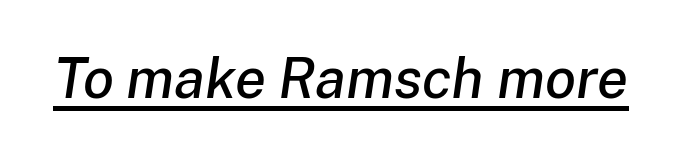
{"italic": "yes", "lean": "right", "slant_degrees": 8, "width": "normal", "stroke_contrast": "low", "x_height": "medium", "monospaced": "no", "underline": "yes", "letter_spacing": "normal", "letter_spacing_em": 0.0, "glyph_px": 57}
